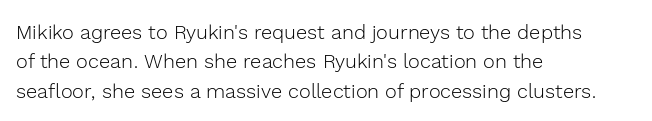
Q: Is the text bold? A: No.
Q: Is the text italic (slanted)? A: No, it is upright.
Q: Is the text underlined? A: No.
Q: How is the paragraph aligned? A: Left-aligned.
Q: Is the spacing between letters normal or unusually wide? A: Normal.
Q: Is the spacing between lines tight, normal or loose? A: Normal.
